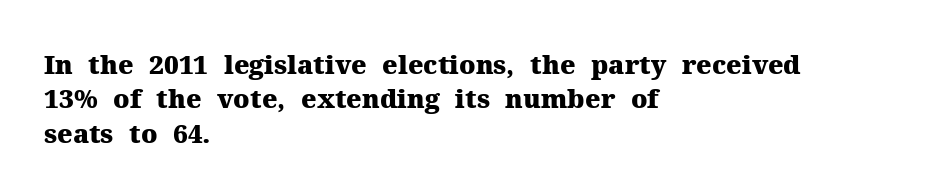
{"italic": "no", "bold": "yes", "underline": "no", "align": "left", "line_spacing": "normal", "line_spacing_ratio": 1.32, "letter_spacing": "normal", "letter_spacing_em": 0.0, "glyph_px": 26}
